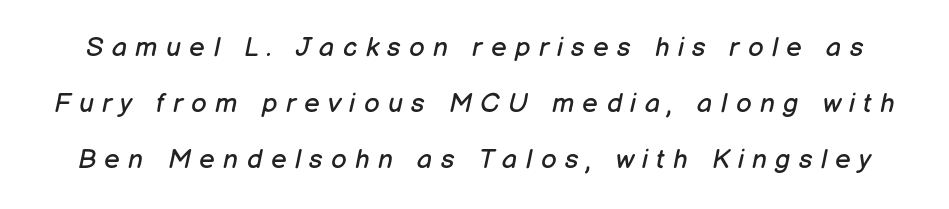
The specimen reads as italic at a glance. You could only call the tracking loose — the letters float apart. Horizontal bands of white between lines are thick stripes. No letter is thick-stroked: the sample isn't bold. This rendering features lettering with no underline.
